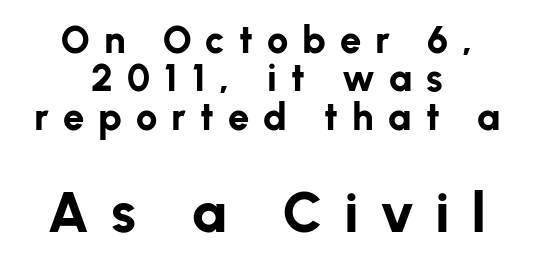
The image shows 57 px bold sans-serif type, upright; set centered, tight line spacing (1.01x), unusually wide letter spacing (+0.37 em), not underlined; the second (bottom) block is 1.5x larger; low stroke contrast and a medium x-height.
